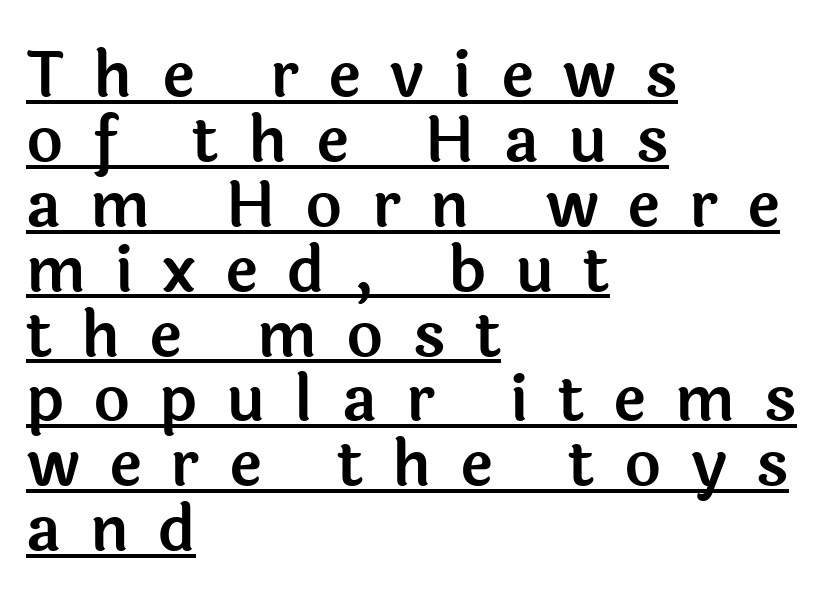
Tightly led — the rows are bunched. The letters advance in unequal steps, a hallmark of proportional type. These lines are composed in type without serifs. Every character sits straight up, as roman type does.
